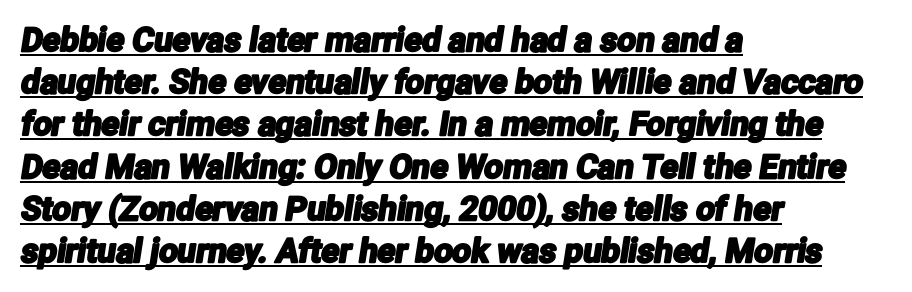
{"serif": "no", "width": "condensed", "stroke_contrast": "low", "x_height": "medium", "monospaced": "no", "underline": "yes", "align": "left", "line_spacing": "normal", "line_spacing_ratio": 1.28, "letter_spacing": "normal", "letter_spacing_em": 0.0, "glyph_px": 33}
